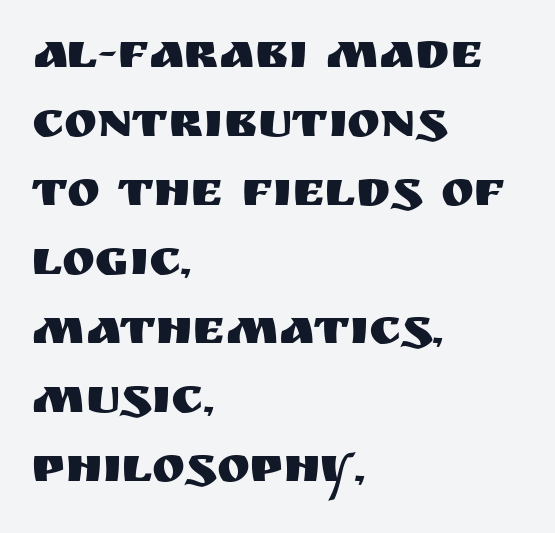
Q: Is the text italic (slanted)? A: No, it is upright.
Q: Is the typeface a serif or a sans-serif typeface? A: Sans-serif.
Q: Is the text underlined? A: No.
Q: How is the paragraph aligned? A: Left-aligned.
Q: Is the spacing between letters normal or unusually wide? A: Normal.
Q: Is the spacing between lines tight, normal or loose? A: Normal.
Q: Width (condensed, normal, or wide)? A: Normal.
Q: Stroke contrast? A: Medium.
Q: x-height? A: Large.
Q: Monospaced? A: No.
